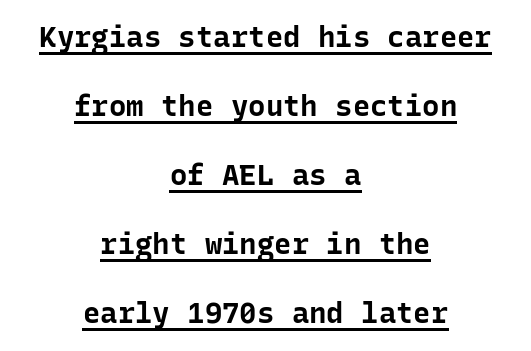
{"serif": "no", "italic": "no", "bold": "yes", "weight": "bold", "width": "normal", "stroke_contrast": "low", "x_height": "medium", "monospaced": "yes", "underline": "yes", "align": "center", "line_spacing": "loose", "line_spacing_ratio": 2.38, "letter_spacing": "normal", "letter_spacing_em": 0.0, "glyph_px": 29}
